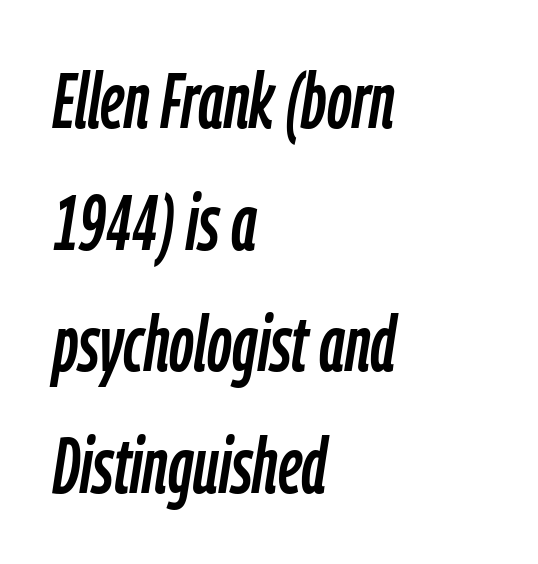
Q: Is the text italic (slanted)? A: Yes, it leans right by about 9 degrees.
Q: Is the text underlined? A: No.
Q: How is the paragraph aligned? A: Left-aligned.
Q: Is the spacing between letters normal or unusually wide? A: Normal.
Q: Is the spacing between lines tight, normal or loose? A: Normal.
Q: Width (condensed, normal, or wide)? A: Condensed.
Q: Stroke contrast? A: Low.
Q: x-height? A: Medium.
Q: Monospaced? A: No.
